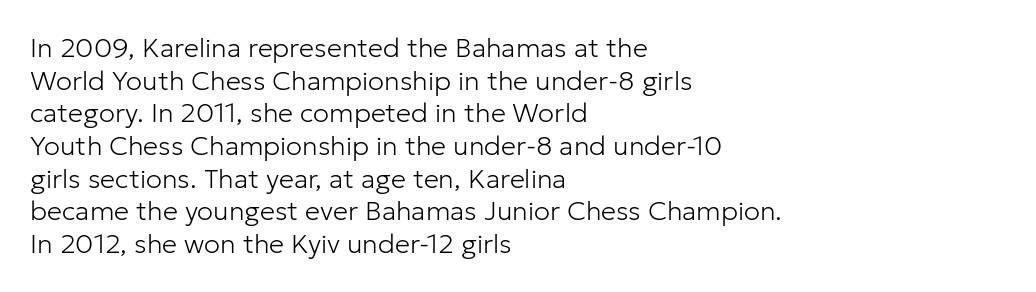
{"italic": "no", "bold": "no", "underline": "no", "align": "left", "line_spacing_ratio": 1.21, "letter_spacing": "normal", "letter_spacing_em": 0.0, "glyph_px": 27}
